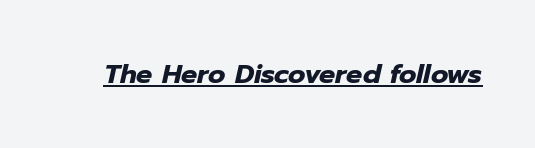
A typographer would call this underscored text. Each glyph is drawn with heavy, bold strokes. Spacing between characters is what you'd get straight out of the box. The face used here has a pronounced slope to its letters.
